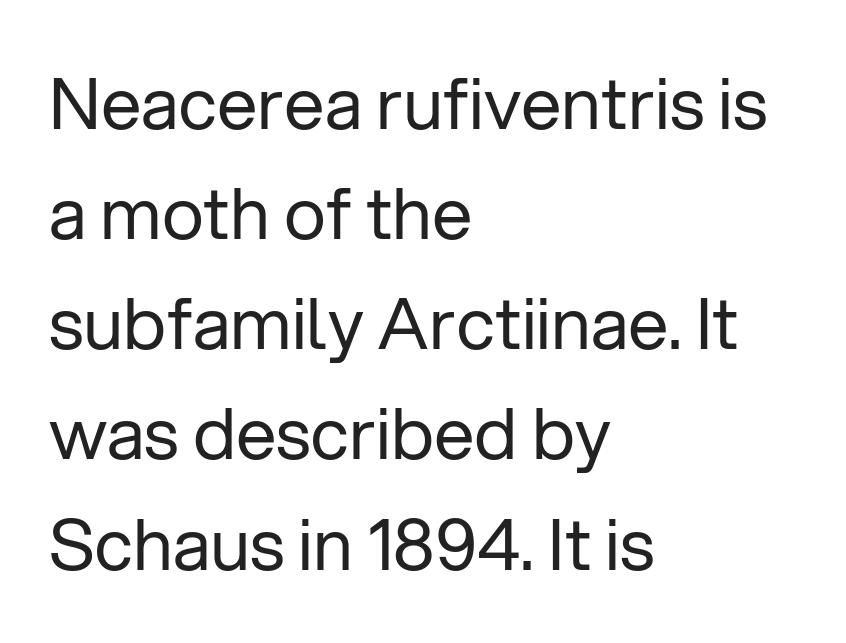
Q: Is the text bold? A: No.
Q: Is the text italic (slanted)? A: No, it is upright.
Q: Is the typeface a serif or a sans-serif typeface? A: Sans-serif.
Q: Is the text underlined? A: No.
Q: How is the paragraph aligned? A: Left-aligned.
Q: Is the spacing between letters normal or unusually wide? A: Normal.
Q: Is the spacing between lines tight, normal or loose? A: Normal.
Q: Width (condensed, normal, or wide)? A: Normal.
Q: Stroke contrast? A: Low.
Q: x-height? A: Medium.
Q: Monospaced? A: No.
